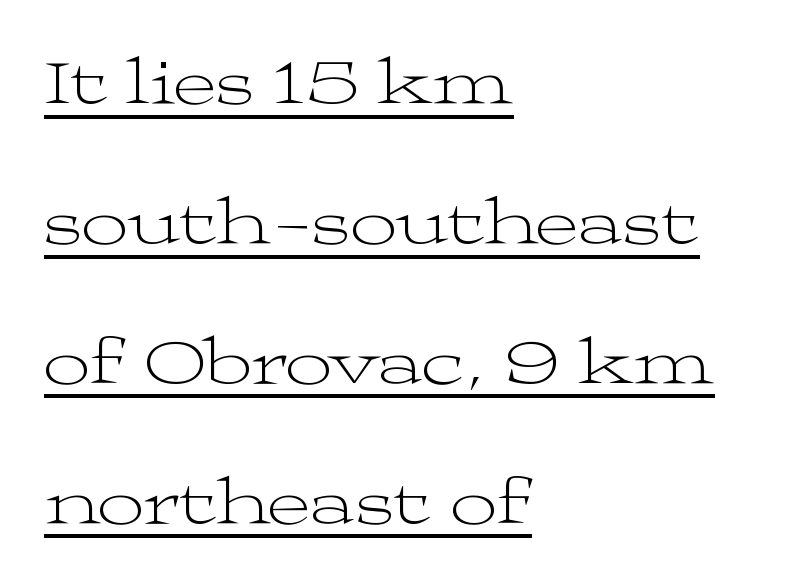
Letters have the restrained weight of plain body copy at most. Type style note: has serifs. These lines are rendered in a variable-pitch font. Between one letter and the next there's only the usual sliver of space. Regarding leading, the lines here are spaced well apart.
